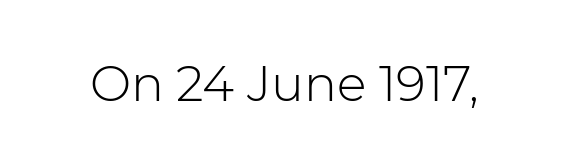
The image shows 49 px light sans-serif type, upright; set normal letter spacing, not underlined; low stroke contrast and a medium x-height.
